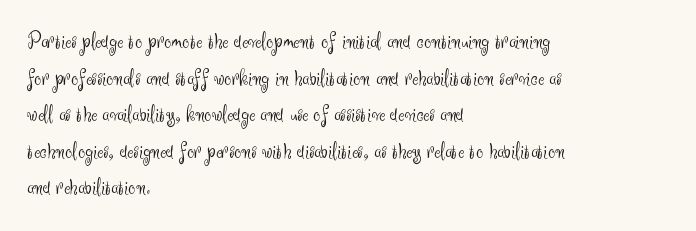
Q: Is the text bold? A: No.
Q: Is the text italic (slanted)? A: No, it is upright.
Q: Is the text underlined? A: No.
Q: How is the paragraph aligned? A: Left-aligned.
Q: Is the spacing between letters normal or unusually wide? A: Normal.
Q: Is the spacing between lines tight, normal or loose? A: Normal.
